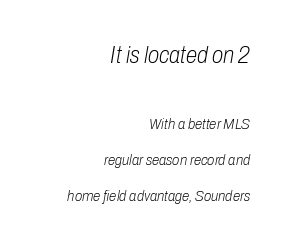
Q: Is the text bold? A: No.
Q: Is the text italic (slanted)? A: Yes, it leans right by about 10 degrees.
Q: Is the text underlined? A: No.
Q: How is the paragraph aligned? A: Right-aligned.
Q: Is the spacing between letters normal or unusually wide? A: Normal.
Q: Is the spacing between lines tight, normal or loose? A: Loose.
Q: Which block of text is set in a larger size, the first (top) or the second (bottom)? A: The first (top) one.
